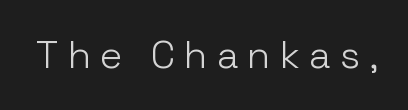
{"serif": "no", "italic": "no", "bold": "no", "weight": "light", "width": "normal", "stroke_contrast": "low", "x_height": "medium", "monospaced": "no", "underline": "no", "letter_spacing": "wide", "letter_spacing_em": 0.24, "glyph_px": 38}
